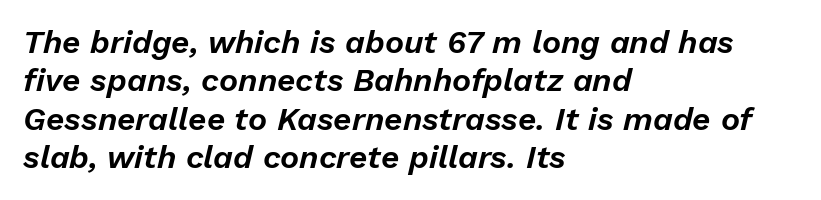
The letterforms sit shoulder to shoulder at normal distance. Plain, unruled lines of type. The lines in this sample share a left origin and differ only in where they stop. Compared with ordinary roman type, these characters are visibly tilted.
